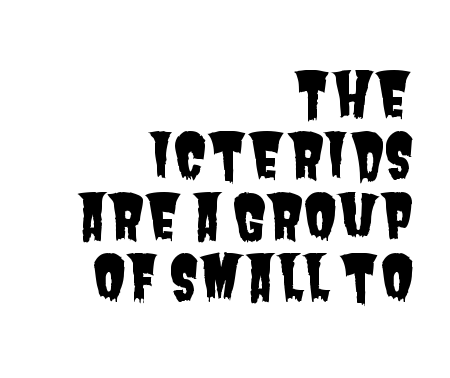
The image shows 61 px condensed sans-serif type; set right-aligned, tight line spacing (1.0x), normal letter spacing, not underlined; low stroke contrast and a large x-height.
